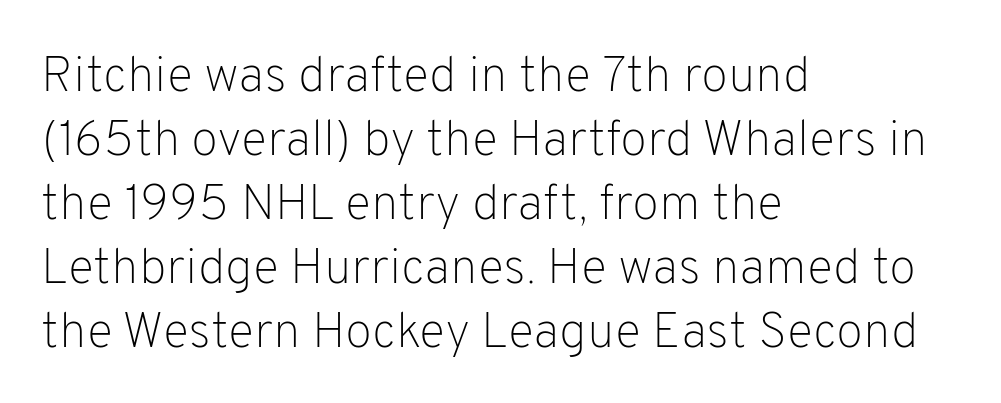
Notice how the passage keeps a crisp vertical edge on the left only. The type sits square on the baseline with zero lean. Type style note: lacks serifs. The baseline area is clear. A light-to-regular cut is what we see here.
